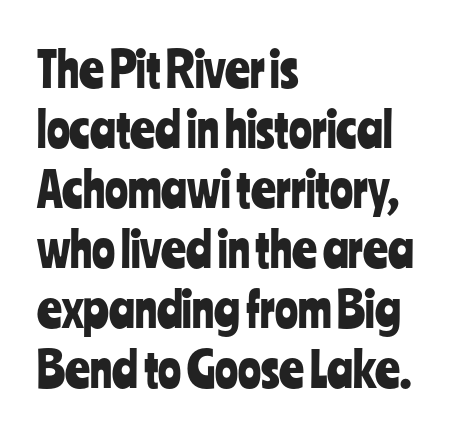
Q: Is the text italic (slanted)? A: No, it is upright.
Q: Is the typeface a serif or a sans-serif typeface? A: Sans-serif.
Q: Is the text underlined? A: No.
Q: How is the paragraph aligned? A: Left-aligned.
Q: Is the spacing between letters normal or unusually wide? A: Normal.
Q: Is the spacing between lines tight, normal or loose? A: Normal.
Q: Width (condensed, normal, or wide)? A: Condensed.
Q: Stroke contrast? A: Low.
Q: x-height? A: Medium.
Q: Monospaced? A: No.
